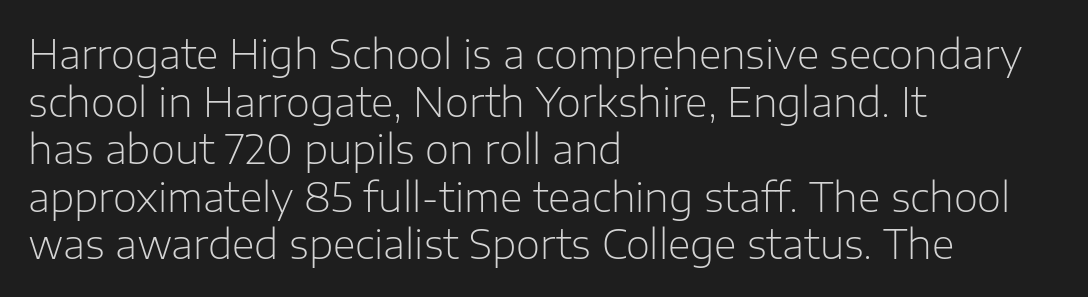
One-word summary of the alignment: left. The rendering uses natural spacing where letterforms have individual widths. Each word holds together tightly as a unit, with standard inter-letter gaps. The space directly below the letters is spotless. When letters stand straight like this, we call the style roman or upright.
